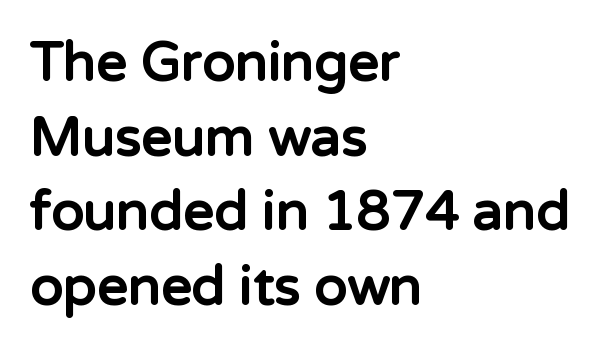
Q: Is the text bold? A: Yes.
Q: Is the text italic (slanted)? A: No, it is upright.
Q: Is the typeface a serif or a sans-serif typeface? A: Sans-serif.
Q: Is the text underlined? A: No.
Q: How is the paragraph aligned? A: Left-aligned.
Q: Is the spacing between letters normal or unusually wide? A: Normal.
Q: Is the spacing between lines tight, normal or loose? A: Normal.
Q: Width (condensed, normal, or wide)? A: Normal.
Q: Stroke contrast? A: Low.
Q: x-height? A: Medium.
Q: Monospaced? A: No.
